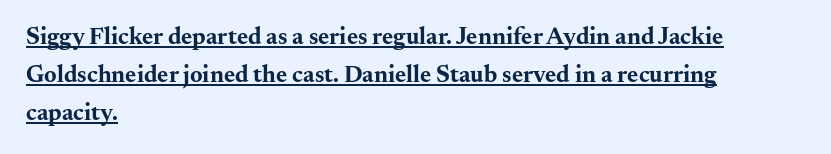
The image shows 24 px bold type, upright; set left-aligned, normal line spacing (1.59x), normal letter spacing, underlined.
